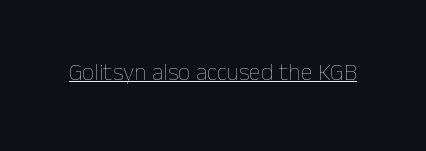
{"italic": "no", "bold": "no", "underline": "yes", "letter_spacing": "normal", "letter_spacing_em": 0.0, "glyph_px": 24}
